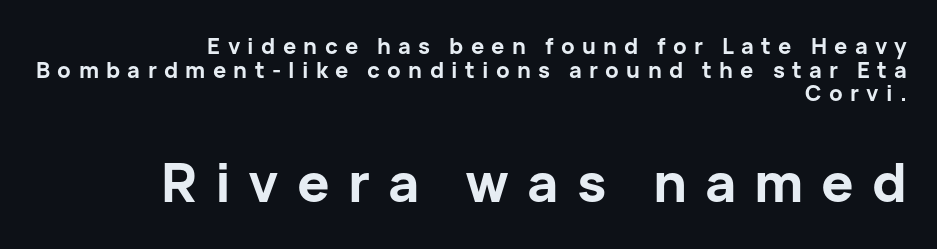
This sample is right-justified, so line beginnings fall wherever the words allow. Note the varied advance widths — an 'i' is clearly narrower than an 'm'. Check the space under the baseline: it is left empty. You could barely slide anything between these rows. Short note: letters widely spaced. A sans-serif font was chosen for this passage.
